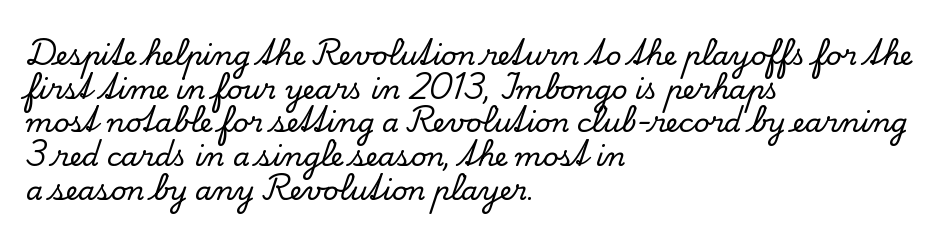
Q: Is the text italic (slanted)? A: Yes.
Q: Is the text underlined? A: No.
Q: How is the paragraph aligned? A: Left-aligned.
Q: Is the spacing between letters normal or unusually wide? A: Normal.
Q: Is the spacing between lines tight, normal or loose? A: Normal.
